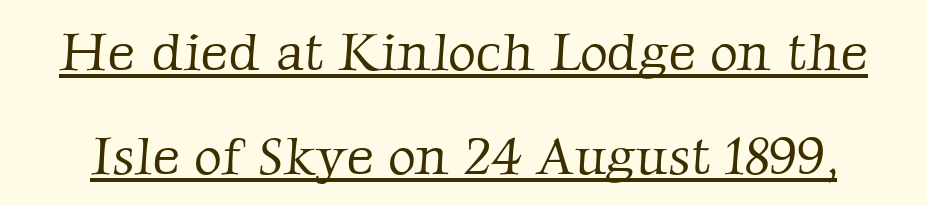
{"serif": "yes", "bold": "no", "weight": "light", "width": "normal", "stroke_contrast": "low", "x_height": "medium", "monospaced": "no", "underline": "yes", "line_spacing": "loose", "line_spacing_ratio": 1.92, "letter_spacing": "normal", "letter_spacing_em": 0.0, "glyph_px": 54}
